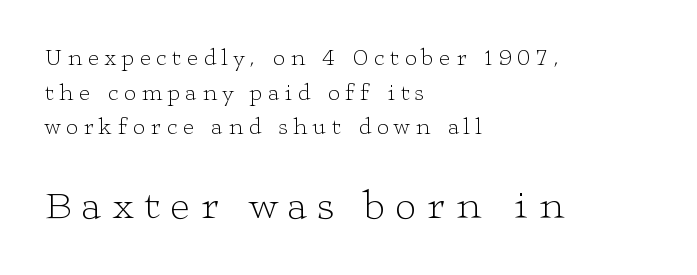
{"serif": "yes", "italic": "no", "bold": "no", "weight": "light", "width": "wide", "stroke_contrast": "low", "x_height": "medium", "monospaced": "no", "underline": "no", "align": "left", "line_spacing": "normal", "line_spacing_ratio": 1.51, "letter_spacing": "wide", "letter_spacing_em": 0.25, "larger_block": "second", "size_ratio": 1.78, "glyph_px": 41}
